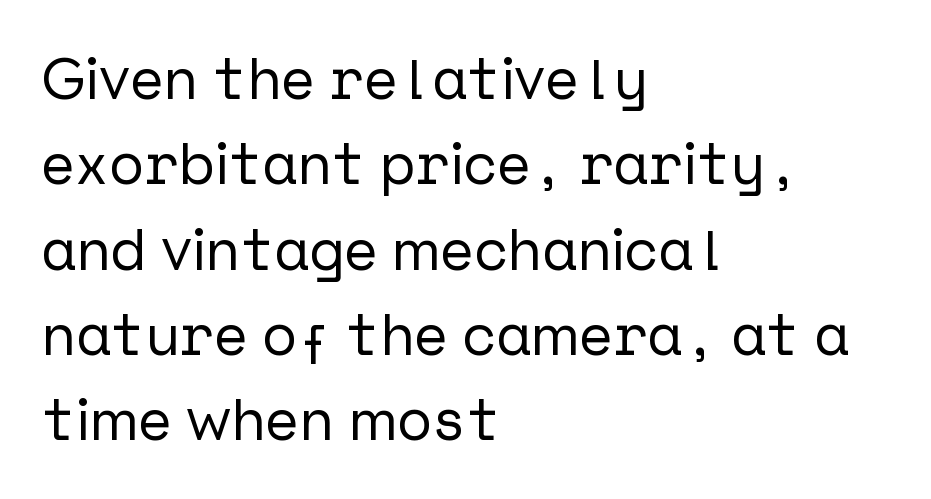
{"serif": "no", "italic": "no", "width": "normal", "stroke_contrast": "low", "x_height": "medium", "underline": "no", "align": "left", "line_spacing": "normal", "line_spacing_ratio": 1.47, "letter_spacing": "normal", "letter_spacing_em": 0.0, "glyph_px": 58}
